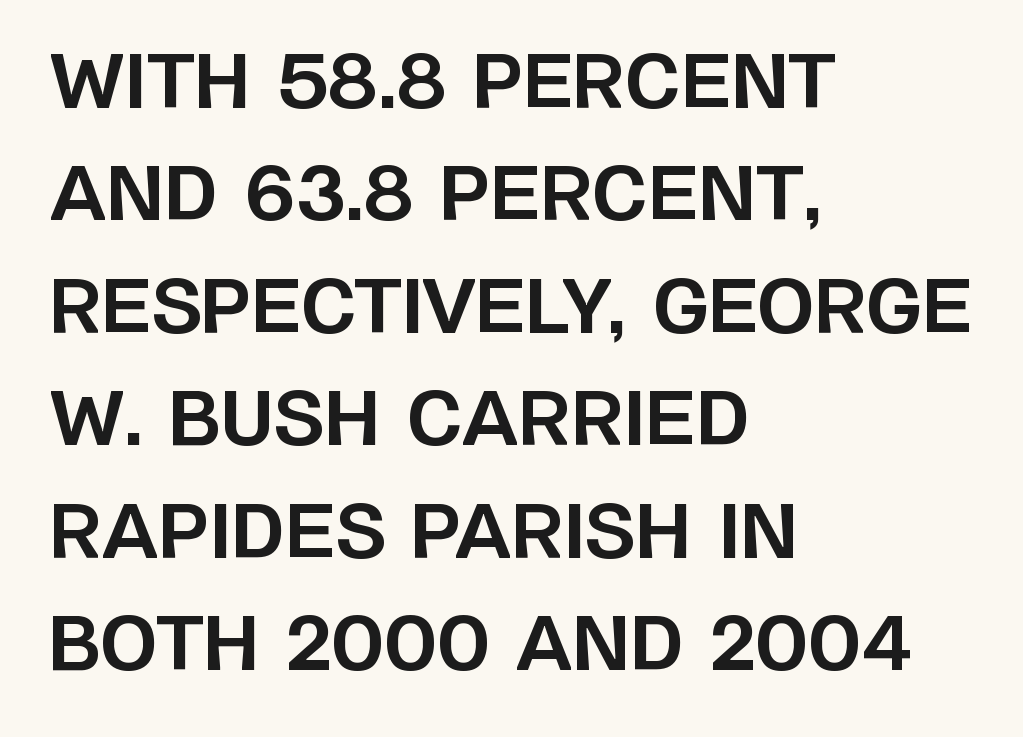
Type without underlining. Honestly, the row spacing looks completely unremarkable. A typesetter would call this zero additional tracking. The font family rendered here belongs to the sans-serif group. Horizontal alignment here is leftward, the default for most running prose. A typesetter would call this proportional, since set widths differ per character.
